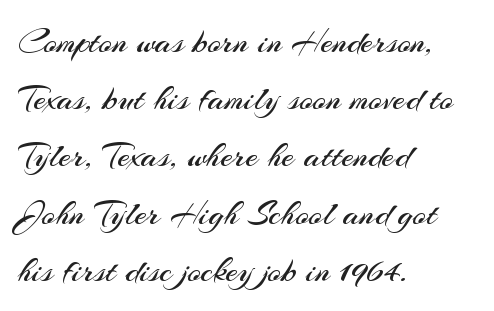
{"serif": "no", "bold": "no", "weight": "regular", "width": "normal", "stroke_contrast": "medium", "x_height": "small", "monospaced": "no", "underline": "no", "align": "left", "line_spacing": "normal", "line_spacing_ratio": 1.59, "letter_spacing": "normal", "letter_spacing_em": 0.0, "glyph_px": 36}
